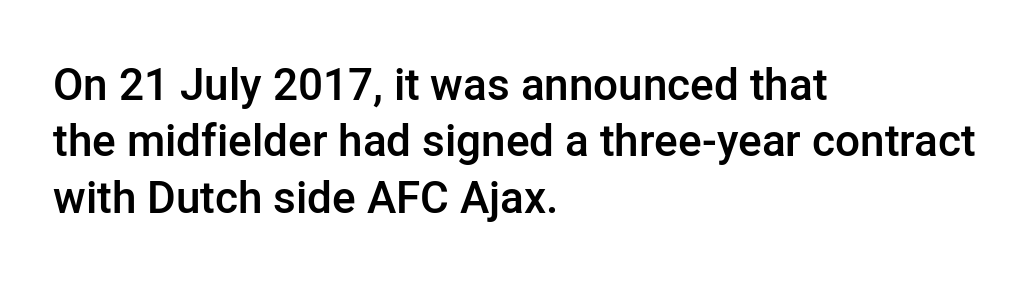
The leading is moderate, giving the passage an even texture. A bit beefed up — I'd call it semibold rather than bold. If you drew a line through each stem, it would be perfectly vertical. Between one letter and the next there's only the usual sliver of space. The face used here is a sans, in the tradition of grotesques and geometrics. Rule under the text: the space is simply empty.
